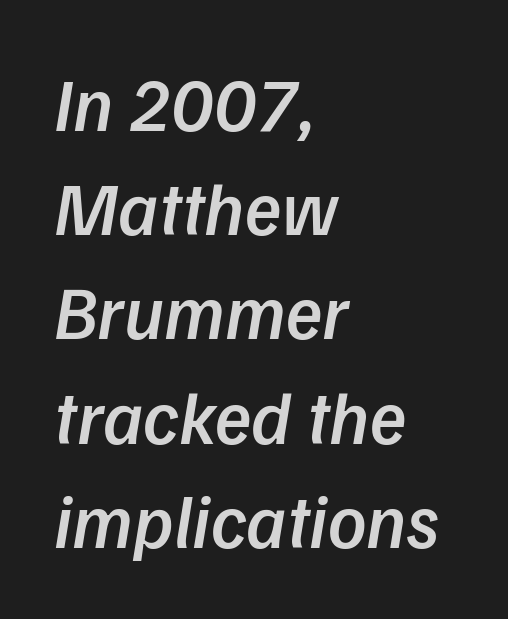
Q: Is the text bold? A: Semi-bold.
Q: Is the typeface a serif or a sans-serif typeface? A: Sans-serif.
Q: Is the text underlined? A: No.
Q: How is the paragraph aligned? A: Left-aligned.
Q: Is the spacing between letters normal or unusually wide? A: Normal.
Q: Is the spacing between lines tight, normal or loose? A: Normal.
Q: Width (condensed, normal, or wide)? A: Normal.
Q: Stroke contrast? A: Low.
Q: x-height? A: Medium.
Q: Monospaced? A: No.
